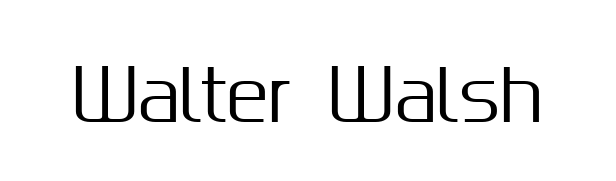
Q: Is the text italic (slanted)? A: No, it is upright.
Q: Is the typeface a serif or a sans-serif typeface? A: Sans-serif.
Q: Is the text underlined? A: No.
Q: Is the spacing between letters normal or unusually wide? A: Normal.
Q: Width (condensed, normal, or wide)? A: Normal.
Q: Stroke contrast? A: Medium.
Q: x-height? A: Medium.
Q: Monospaced? A: No.
